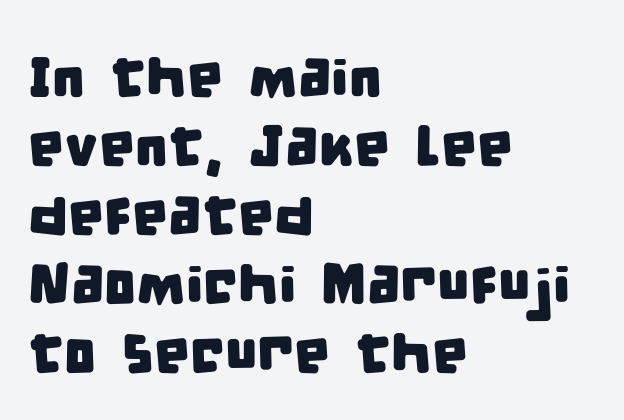
The image shows 57 px condensed sans-serif type; set left-aligned, line spacing 1.21x, normal letter spacing, not underlined; low stroke contrast and a large x-height.
